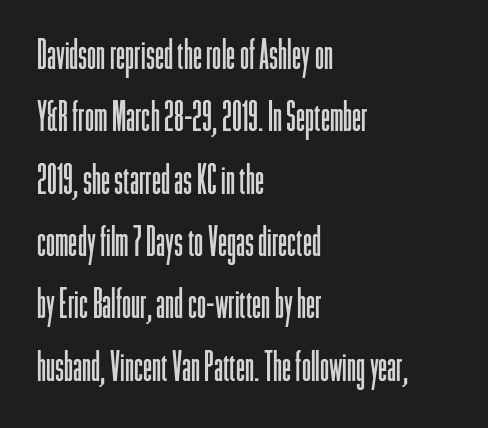
Typeset ragged right — the left edge is the straight one. Counters stay open thanks to moderate or lighter strokes. Observe the ordinary spacing: letters are neighbours, not strangers. The axis of the letterforms is exactly vertical.
